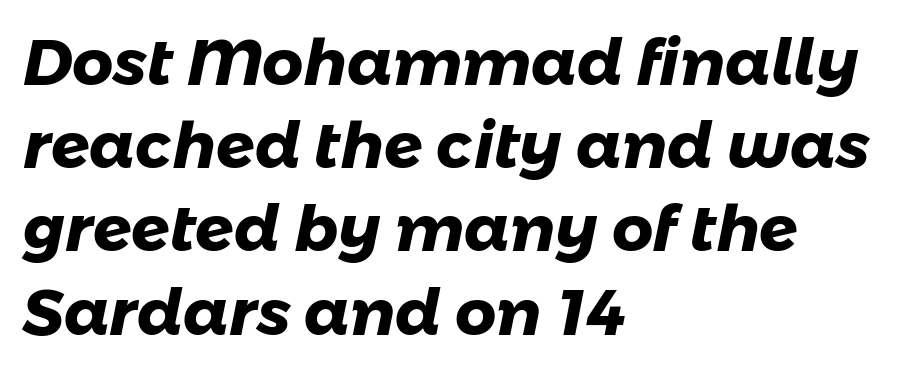
The image shows 64 px heavy sans-serif type; set left-aligned, normal line spacing (1.3x), normal letter spacing, not underlined; low stroke contrast and a medium x-height.
